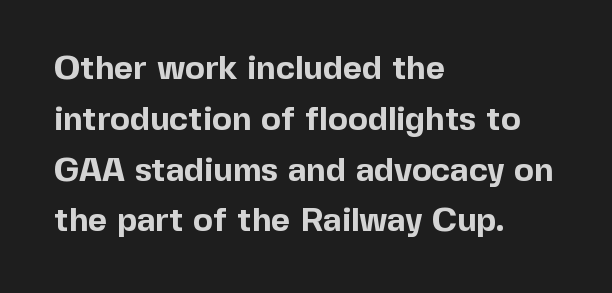
Q: Is the text bold? A: Yes.
Q: Is the text italic (slanted)? A: No, it is upright.
Q: Is the typeface a serif or a sans-serif typeface? A: Sans-serif.
Q: Is the text underlined? A: No.
Q: How is the paragraph aligned? A: Left-aligned.
Q: Is the spacing between letters normal or unusually wide? A: Normal.
Q: Is the spacing between lines tight, normal or loose? A: Normal.
Q: Width (condensed, normal, or wide)? A: Normal.
Q: x-height? A: Medium.
Q: Monospaced? A: No.
